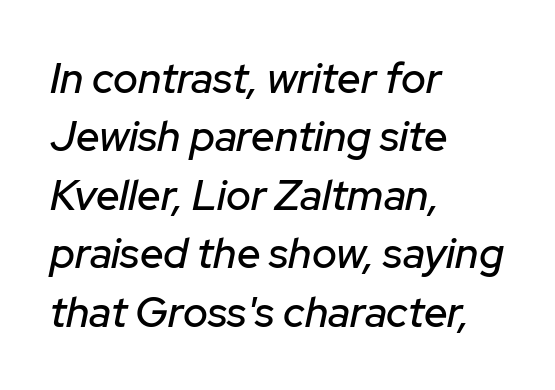
Nothing unusual about the tracking: characters are spaced as the font intends. The specimen reads as italic at a glance. Just letters on the line, the space beneath them empty. The rag falls on the right side of this text block. Interline gaps are of average width in this sample. This sample has the flowing, uneven cadence of proportional lettering.
